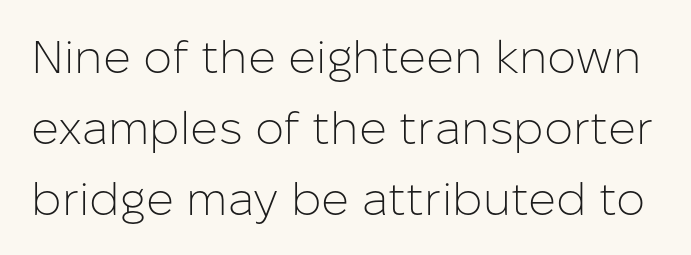
The image shows 46 px light sans-serif type, upright; set normal line spacing (1.54x), normal letter spacing, not underlined; low stroke contrast and a medium x-height.
